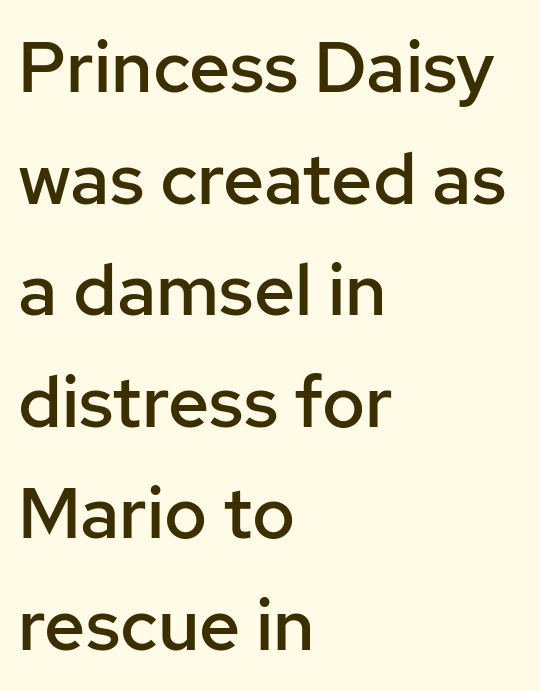
Ascenders rise straight up at ninety degrees. Bare-footed words on every line. Short and long lines alike share a common starting point at left. Do the characters align in a grid? No, the font is proportional.
